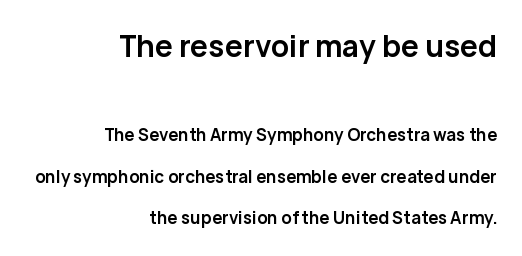
{"serif": "no", "italic": "no", "bold": "yes", "weight": "semibold", "width": "normal", "stroke_contrast": "low", "x_height": "medium", "monospaced": "no", "underline": "no", "align": "right", "line_spacing": "loose", "line_spacing_ratio": 2.44, "letter_spacing": "normal", "letter_spacing_em": 0.0, "larger_block": "first", "size_ratio": 1.76, "glyph_px": 30}
